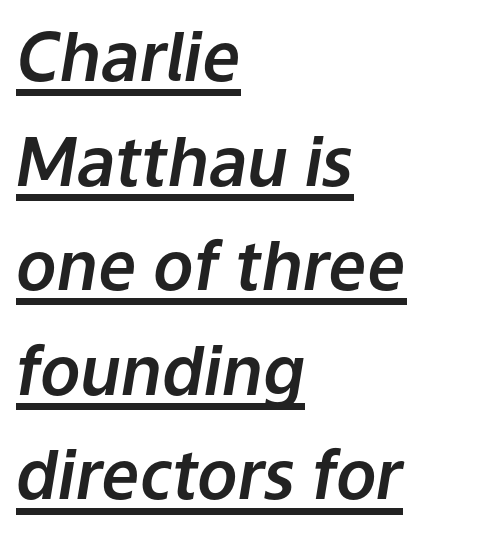
Q: Is the text italic (slanted)? A: Yes, it leans right by about 9 degrees.
Q: Is the text underlined? A: Yes.
Q: How is the paragraph aligned? A: Left-aligned.
Q: Is the spacing between letters normal or unusually wide? A: Normal.
Q: Is the spacing between lines tight, normal or loose? A: Normal.
Q: Width (condensed, normal, or wide)? A: Normal.
Q: Stroke contrast? A: Low.
Q: x-height? A: Medium.
Q: Monospaced? A: No.
